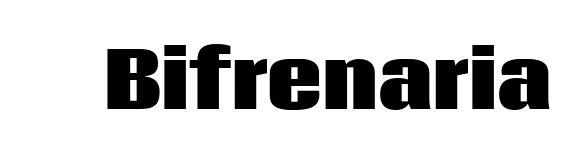
{"serif": "no", "italic": "no", "bold": "yes", "weight": "heavy", "width": "normal", "stroke_contrast": "low", "x_height": "large", "monospaced": "no", "underline": "no", "letter_spacing": "normal", "letter_spacing_em": 0.0, "glyph_px": 77}
